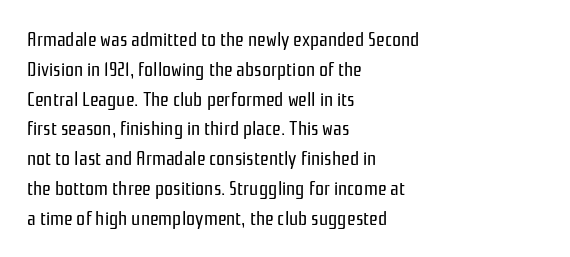
Q: Is the text bold? A: No.
Q: Is the text italic (slanted)? A: No, it is upright.
Q: Is the text underlined? A: No.
Q: How is the paragraph aligned? A: Left-aligned.
Q: Is the spacing between letters normal or unusually wide? A: Normal.
Q: Is the spacing between lines tight, normal or loose? A: Normal.
